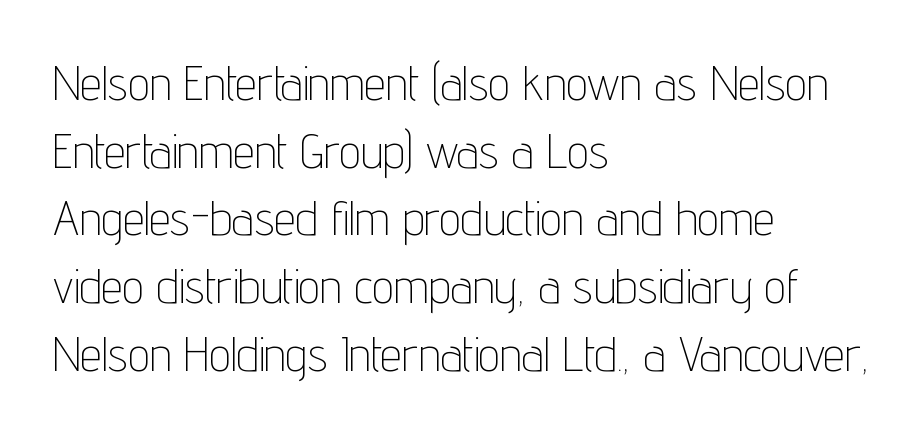
Weight: regular or lighter. Do the letters lean? They stand straight. The letters carry no serifs — their stems end cleanly without finishing strokes. You could not count columns in this text — the font is proportionally spaced. The space between consecutive lines is moderate. A typesetter would call this zero additional tracking.
